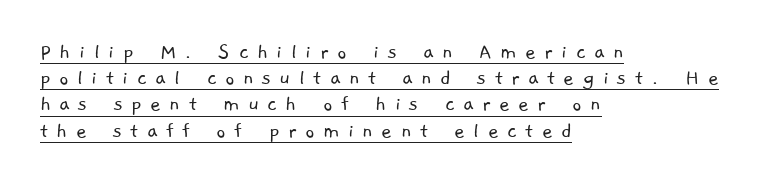
Underline: present. Leading is clearly below the norm, producing a dense column. This is not heavy type; no bold has been used. Where is the straight margin? On the left. Compared with typical body copy, the letter spacing here is much looser.
